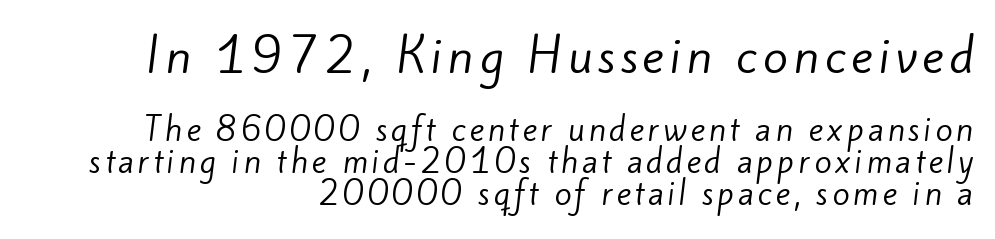
The image shows 46 px regular-weight sans-serif type; set right-aligned, tight line spacing (1.04x), not underlined; the first (top) block is 1.48x larger; low stroke contrast and a small x-height.
